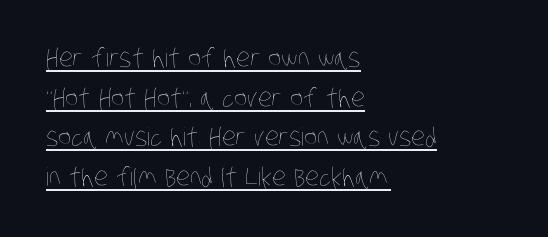
{"bold": "no", "underline": "yes", "align": "left", "line_spacing": "normal", "line_spacing_ratio": 1.59, "letter_spacing": "normal", "letter_spacing_em": 0.0, "glyph_px": 25}
